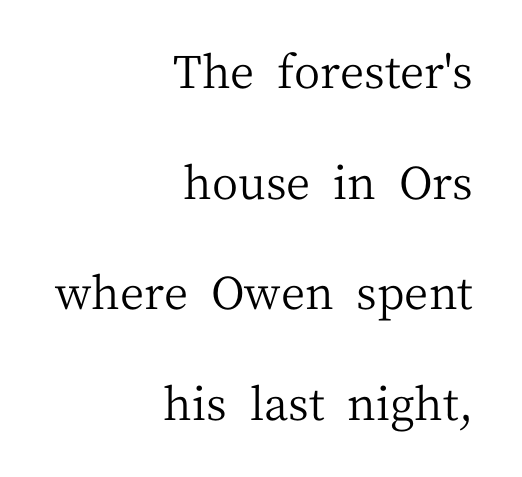
Q: Is the text bold? A: No.
Q: Is the text italic (slanted)? A: No, it is upright.
Q: Is the typeface a serif or a sans-serif typeface? A: Serif.
Q: Is the text underlined? A: No.
Q: How is the paragraph aligned? A: Right-aligned.
Q: Is the spacing between letters normal or unusually wide? A: Normal.
Q: Is the spacing between lines tight, normal or loose? A: Loose.
Q: Width (condensed, normal, or wide)? A: Normal.
Q: Stroke contrast? A: Medium.
Q: x-height? A: Medium.
Q: Monospaced? A: No.
